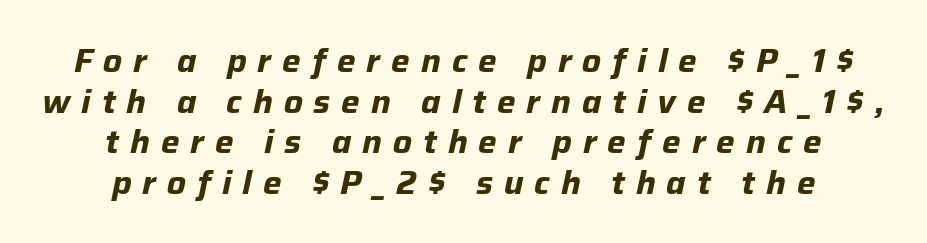
The image shows 33 px bold type, italic (leaning right); set centered, line spacing 1.23x, unusually wide letter spacing (+0.33 em), not underlined; low stroke contrast and a medium x-height.
